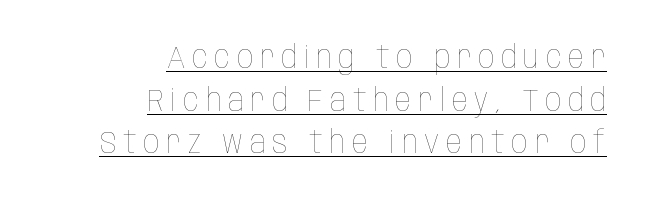
Beneath each row of characters lies a ruled line. Normally led — the rows are evenly, conventionally spaced. Is this a fixed-width face? No — the glyphs have proportional, varying widths. Weight: regular or lighter.
